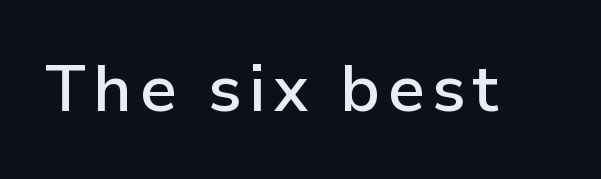
Type style note: lacks serifs. The rendering uses natural spacing where letterforms have individual widths. Italic? Not at all — the glyphs are vertical. Does the weight exceed regular? Yes, but only to semibold.
